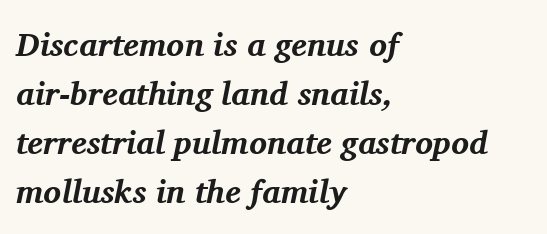
Each row of text sits above clean, open space. Looks like regular typesetting: each glyph gets only the width it needs. The type family on display is of the serif kind. The lines in this sample share a left origin and differ only in where they stop. This block has exactly the height ordinary leading produces. The horizontal fit of the characters is conventional and even.
